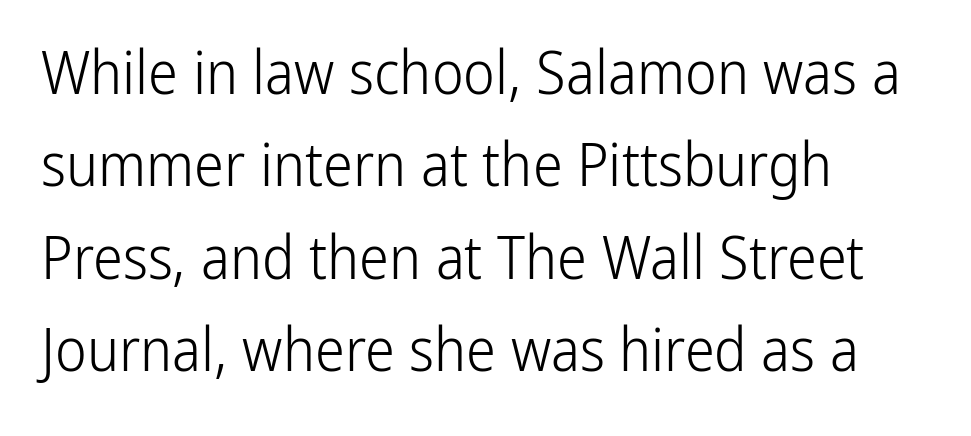
Q: Is the text bold? A: No.
Q: Is the text italic (slanted)? A: No, it is upright.
Q: Is the typeface a serif or a sans-serif typeface? A: Sans-serif.
Q: Is the text underlined? A: No.
Q: How is the paragraph aligned? A: Left-aligned.
Q: Is the spacing between letters normal or unusually wide? A: Normal.
Q: Is the spacing between lines tight, normal or loose? A: Normal.
Q: Width (condensed, normal, or wide)? A: Condensed.
Q: Stroke contrast? A: Low.
Q: x-height? A: Medium.
Q: Monospaced? A: No.
